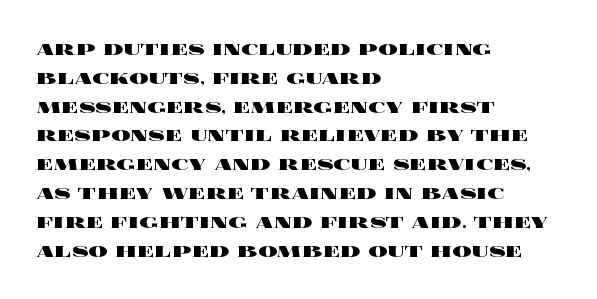
Q: Is the text bold? A: Yes.
Q: Is the text italic (slanted)? A: No, it is upright.
Q: Is the text underlined? A: No.
Q: How is the paragraph aligned? A: Left-aligned.
Q: Is the spacing between letters normal or unusually wide? A: Normal.
